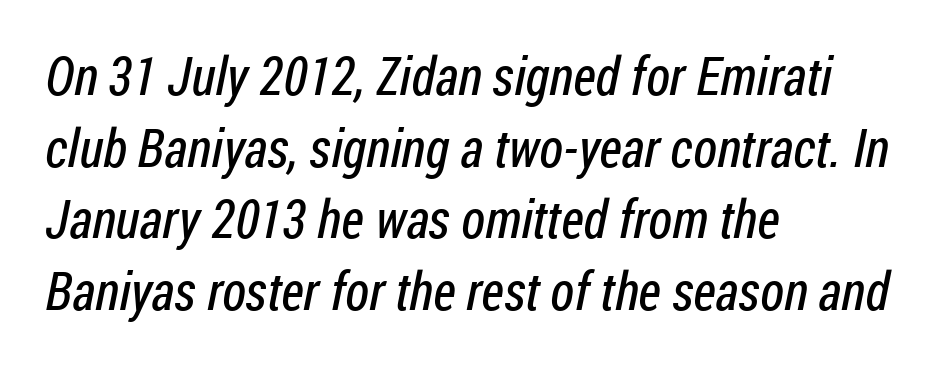
{"serif": "no", "bold": "no", "weight": "regular", "width": "condensed", "stroke_contrast": "low", "x_height": "medium", "monospaced": "no", "underline": "no", "align": "left", "line_spacing": "normal", "line_spacing_ratio": 1.35, "letter_spacing": "normal", "letter_spacing_em": 0.0, "glyph_px": 53}
